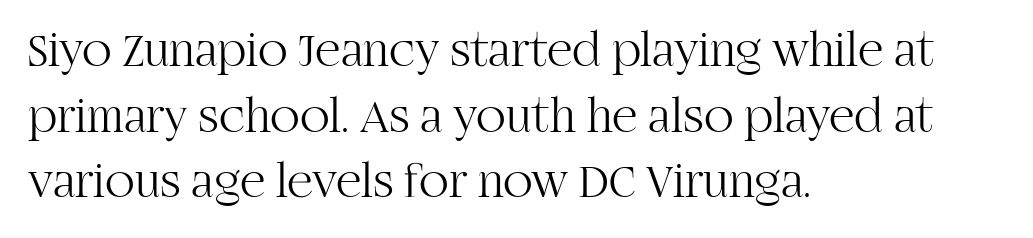
The image shows 49 px light serif type, upright; set left-aligned, normal line spacing (1.34x), normal letter spacing, not underlined; high stroke contrast and a large x-height.
